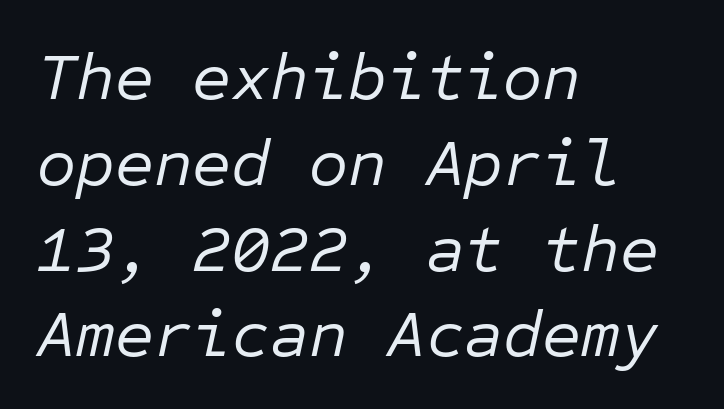
Q: Is the text bold? A: No.
Q: Is the text italic (slanted)? A: Yes, it leans right by about 12 degrees.
Q: Is the text underlined? A: No.
Q: How is the paragraph aligned? A: Left-aligned.
Q: Is the spacing between letters normal or unusually wide? A: Normal.
Q: Is the spacing between lines tight, normal or loose? A: Normal.
Q: Width (condensed, normal, or wide)? A: Normal.
Q: Stroke contrast? A: Low.
Q: x-height? A: Medium.
Q: Monospaced? A: Yes.
